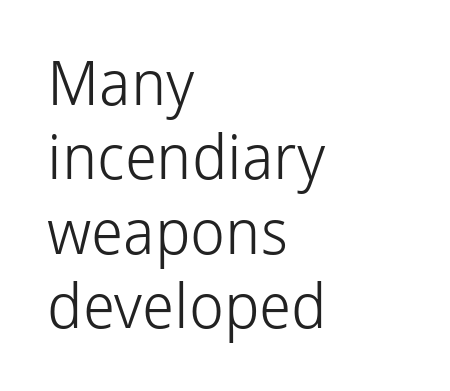
This rendering employs a face without finishing strokes, i.e., a sans-serif. Caption: multi-line text, flush left, ragged right. Posture: upright roman. Decoration check: the copy has no underline. Bold? No — there's no thickening of the strokes.
